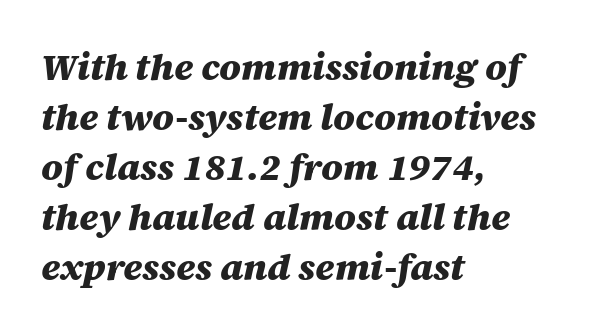
Descenders are the only things crossing below the line. The type is set solid horizontally, with unmodified tracking. Here the designer chose a conventional face with non-uniform glyph widths. Looking at the ascenders, they clearly lean.
